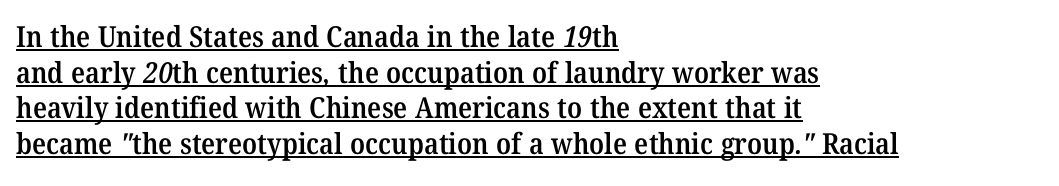
{"serif": "yes", "bold": "semi", "weight": "semibold", "width": "normal", "stroke_contrast": "medium", "x_height": "medium", "monospaced": "no", "underline": "yes", "align": "left", "line_spacing_ratio": 1.23, "letter_spacing": "normal", "letter_spacing_em": 0.0, "glyph_px": 29}
